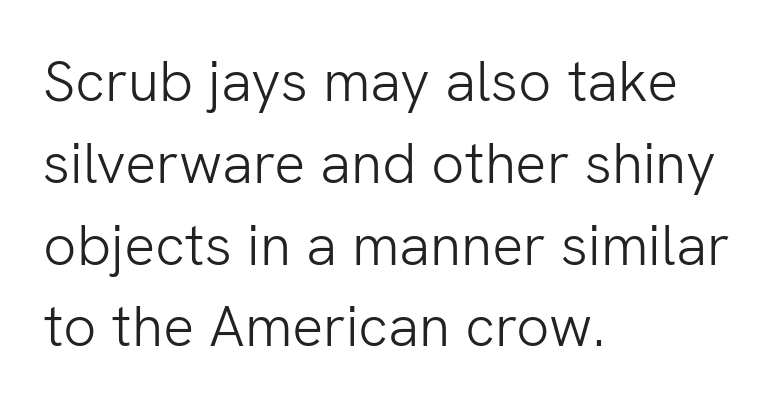
Q: Is the text bold? A: No.
Q: Is the text italic (slanted)? A: No, it is upright.
Q: Is the typeface a serif or a sans-serif typeface? A: Sans-serif.
Q: Is the text underlined? A: No.
Q: How is the paragraph aligned? A: Left-aligned.
Q: Is the spacing between letters normal or unusually wide? A: Normal.
Q: Is the spacing between lines tight, normal or loose? A: Normal.
Q: Width (condensed, normal, or wide)? A: Normal.
Q: Stroke contrast? A: Low.
Q: x-height? A: Medium.
Q: Monospaced? A: No.
